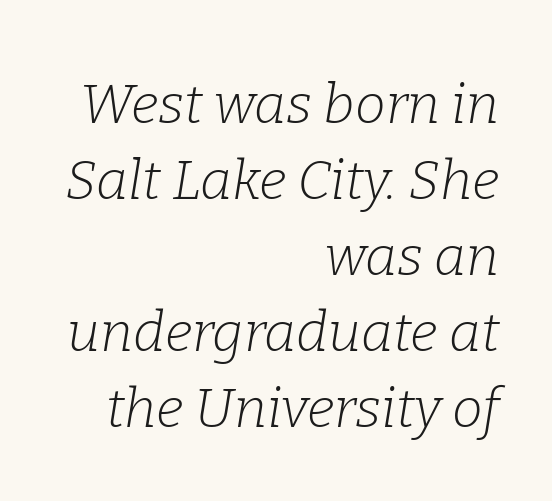
{"serif": "yes", "italic": "yes", "lean": "right", "slant_degrees": 9, "bold": "no", "weight": "light", "width": "normal", "stroke_contrast": "low", "x_height": "medium", "monospaced": "no", "underline": "no", "align": "right", "line_spacing": "normal", "line_spacing_ratio": 1.38, "letter_spacing": "normal", "letter_spacing_em": 0.0, "glyph_px": 55}
